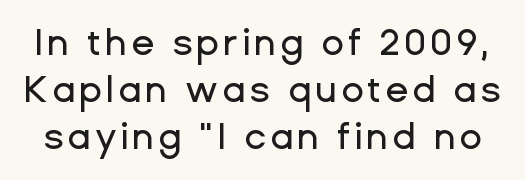
{"serif": "no", "italic": "no", "width": "normal", "stroke_contrast": "low", "x_height": "medium", "monospaced": "no", "underline": "no", "line_spacing": "normal", "line_spacing_ratio": 1.27, "glyph_px": 37}
